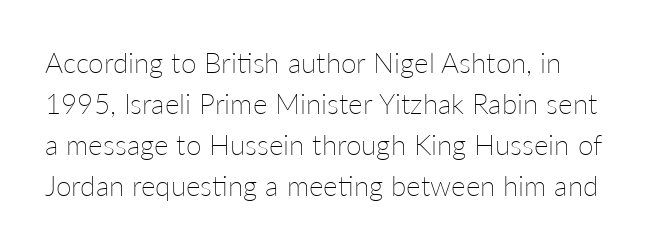
{"italic": "no", "bold": "no", "weight": "thin", "width": "normal", "stroke_contrast": "low", "x_height": "medium", "monospaced": "no", "underline": "no", "line_spacing": "normal", "line_spacing_ratio": 1.46, "letter_spacing": "normal", "letter_spacing_em": 0.0, "glyph_px": 28}
